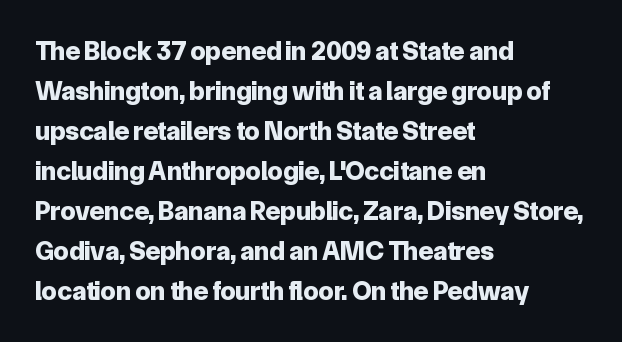
{"italic": "no", "bold": "yes", "underline": "no", "align": "left", "line_spacing": "normal", "line_spacing_ratio": 1.48, "letter_spacing": "normal", "letter_spacing_em": 0.0, "glyph_px": 27}
